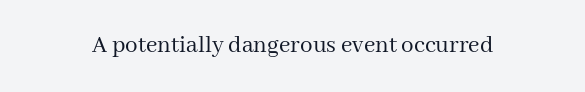
Q: Is the text bold? A: No.
Q: Is the text italic (slanted)? A: No, it is upright.
Q: Is the text underlined? A: No.
Q: Is the spacing between letters normal or unusually wide? A: Normal.
